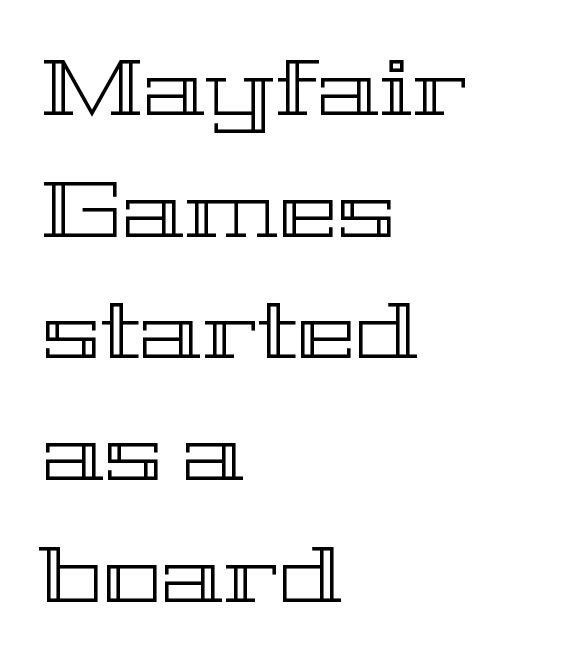
Q: Is the text italic (slanted)? A: No, it is upright.
Q: Is the text underlined? A: No.
Q: How is the paragraph aligned? A: Left-aligned.
Q: Is the spacing between letters normal or unusually wide? A: Normal.
Q: Is the spacing between lines tight, normal or loose? A: Normal.
Q: Width (condensed, normal, or wide)? A: Wide.
Q: x-height? A: Medium.
Q: Monospaced? A: No.
